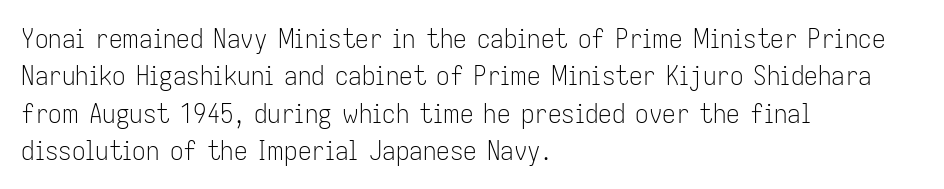
The image shows 27 px text type, upright; set left-aligned, normal line spacing (1.38x), normal letter spacing, not underlined.
